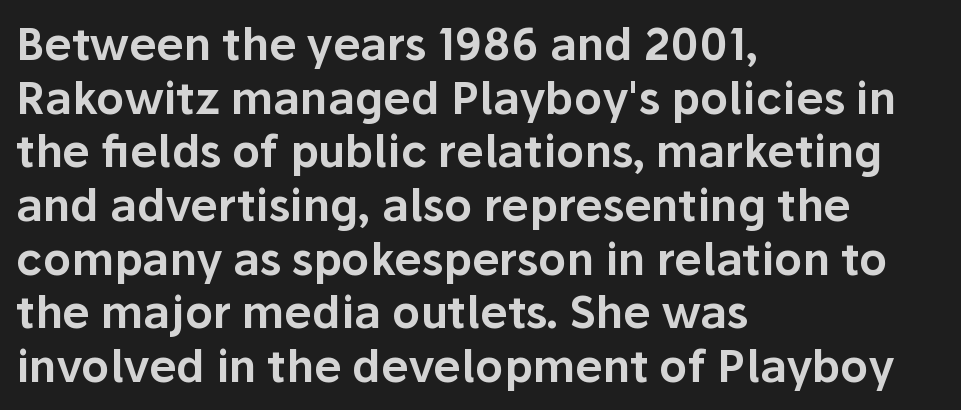
{"serif": "no", "italic": "no", "width": "normal", "stroke_contrast": "low", "x_height": "medium", "monospaced": "no", "underline": "no", "align": "left", "line_spacing_ratio": 1.22, "letter_spacing": "normal", "letter_spacing_em": 0.0, "glyph_px": 44}
